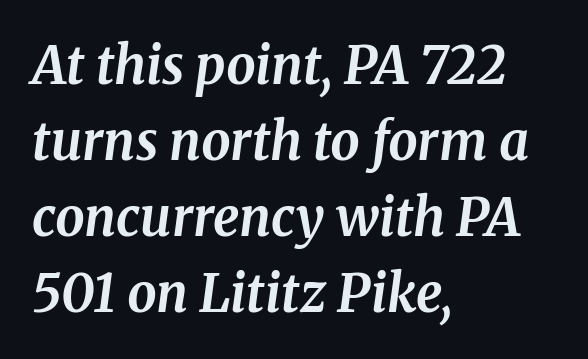
{"serif": "yes", "italic": "yes", "lean": "right", "slant_degrees": 8, "bold": "yes", "weight": "bold", "width": "normal", "stroke_contrast": "medium", "x_height": "medium", "monospaced": "no", "underline": "no", "align": "left", "line_spacing": "normal", "line_spacing_ratio": 1.46, "letter_spacing": "normal", "letter_spacing_em": 0.0, "glyph_px": 52}
